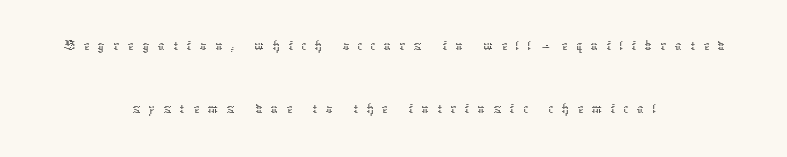
The image shows 32 px thin type, upright; set centered, loose line spacing (1.97x), unusually wide letter spacing (+0.27 em), not underlined; low stroke contrast and a medium x-height.
